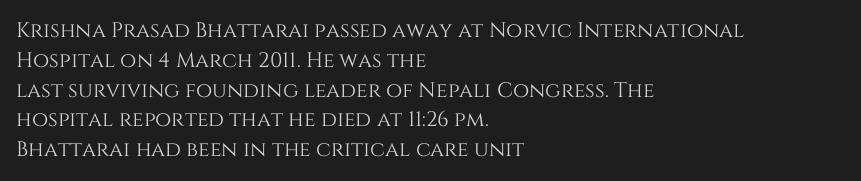
{"italic": "no", "underline": "no", "align": "left", "line_spacing": "normal", "line_spacing_ratio": 1.42, "letter_spacing": "normal", "letter_spacing_em": 0.0, "glyph_px": 21}
